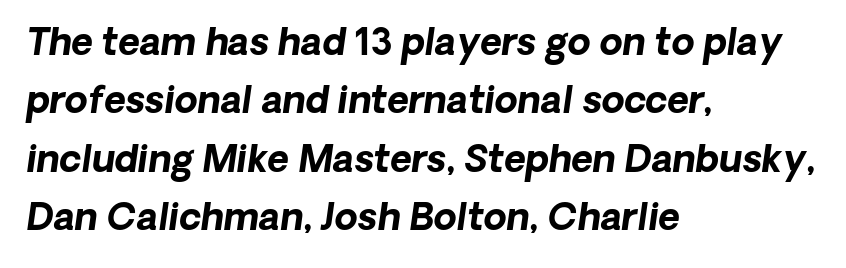
The rendering keeps characters at their native spacing. Layout note: lines flush left. Each letter keeps its own natural width here, so spacing adapts to shape. If you drew a line through each stem, it would be angled. Interline gaps are of average width in this sample. Underline: absent.
